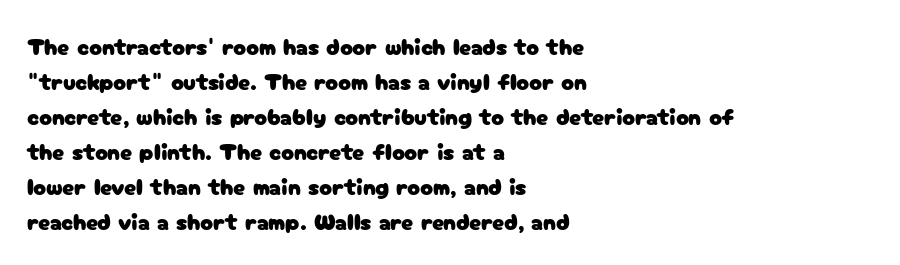
{"italic": "no", "underline": "no", "align": "left", "line_spacing": "normal", "line_spacing_ratio": 1.46, "letter_spacing": "normal", "letter_spacing_em": 0.0, "glyph_px": 24}
